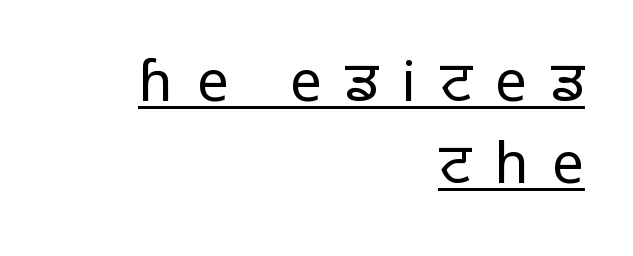
Q: Is the text bold? A: No.
Q: Is the text italic (slanted)? A: No, it is upright.
Q: Is the typeface a serif or a sans-serif typeface? A: Sans-serif.
Q: Is the text underlined? A: Yes.
Q: How is the paragraph aligned? A: Right-aligned.
Q: Is the spacing between letters normal or unusually wide? A: Unusually wide.
Q: Is the spacing between lines tight, normal or loose? A: Normal.
Q: Width (condensed, normal, or wide)? A: Normal.
Q: Stroke contrast? A: Low.
Q: x-height? A: Medium.
Q: Monospaced? A: No.
